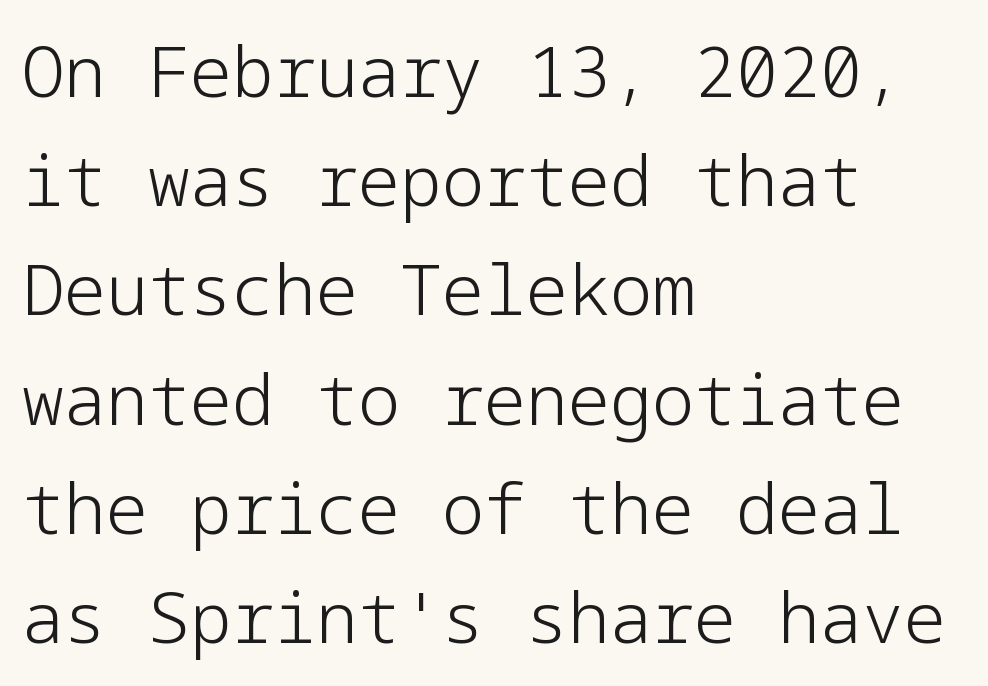
{"serif": "no", "italic": "no", "bold": "no", "weight": "light", "width": "normal", "stroke_contrast": "low", "x_height": "medium", "underline": "no", "align": "left", "line_spacing": "normal", "line_spacing_ratio": 1.56, "letter_spacing": "normal", "letter_spacing_em": 0.0, "glyph_px": 70}
